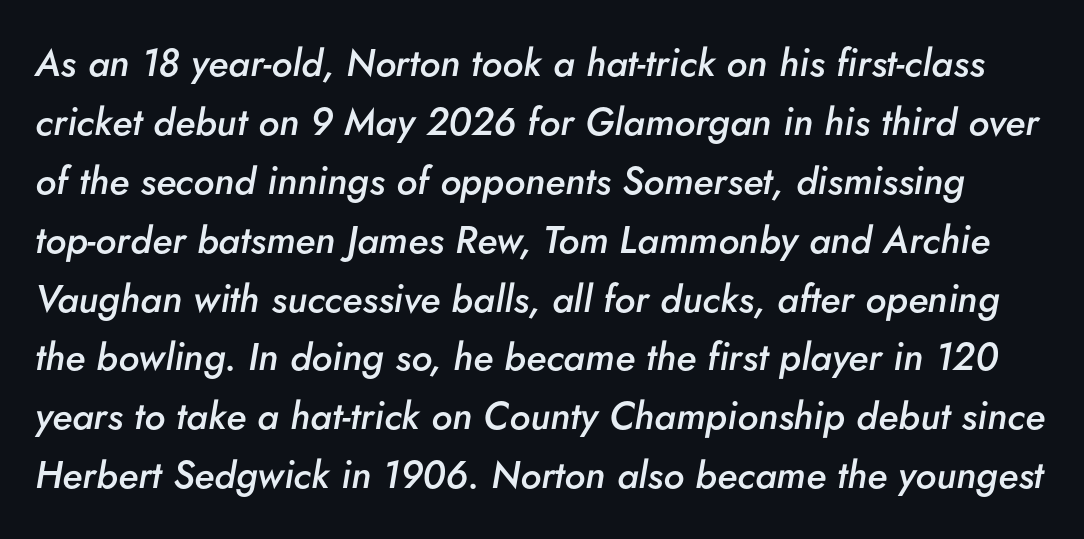
Q: Is the text bold? A: Semi-bold.
Q: Is the text italic (slanted)? A: Yes, it leans right by about 5 degrees.
Q: Is the text underlined? A: No.
Q: Is the spacing between letters normal or unusually wide? A: Normal.
Q: Is the spacing between lines tight, normal or loose? A: Normal.
Q: Width (condensed, normal, or wide)? A: Normal.
Q: Stroke contrast? A: Low.
Q: x-height? A: Small.
Q: Monospaced? A: No.
